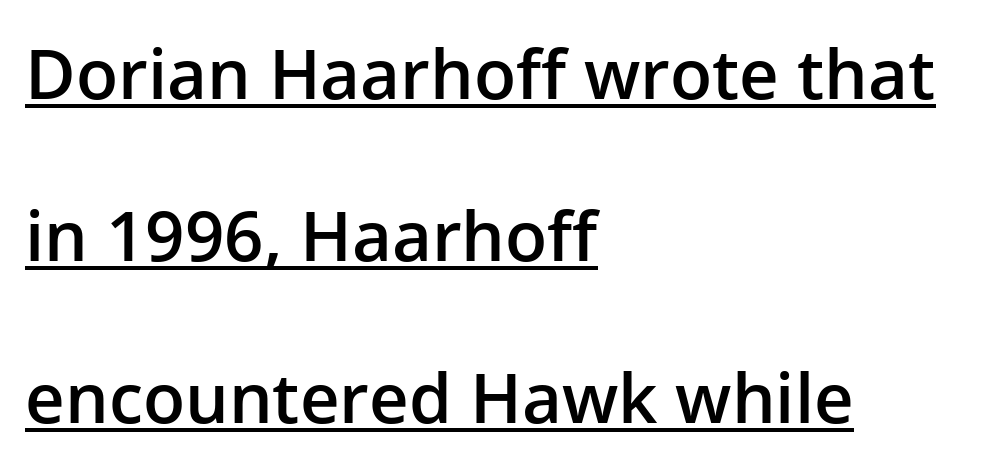
Q: Is the text bold? A: Semi-bold.
Q: Is the text italic (slanted)? A: No, it is upright.
Q: Is the typeface a serif or a sans-serif typeface? A: Sans-serif.
Q: Is the text underlined? A: Yes.
Q: How is the paragraph aligned? A: Left-aligned.
Q: Is the spacing between letters normal or unusually wide? A: Normal.
Q: Is the spacing between lines tight, normal or loose? A: Loose.
Q: Width (condensed, normal, or wide)? A: Normal.
Q: Stroke contrast? A: Low.
Q: x-height? A: Medium.
Q: Monospaced? A: No.
